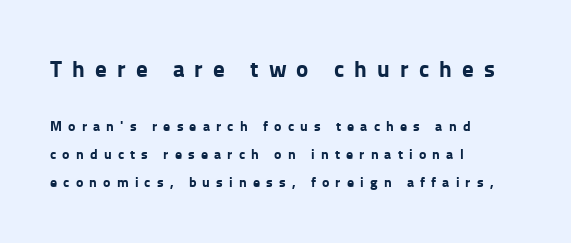
These lines have a slow, spaced-out rhythm from letter to letter. Compare the two chunks: the upper has the greater cap height. The letters stand upright; this is a roman face. Line starts are locked; line ends wander. Check the space under the baseline: it is left empty.
